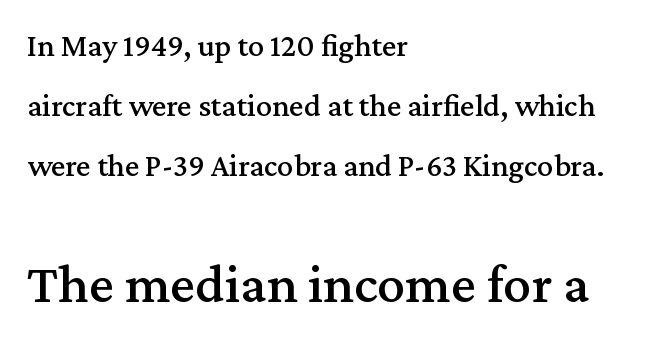
The image shows 56 px serif type, upright; set left-aligned, line spacing 1.87x, normal letter spacing, not underlined; the second (bottom) block is 1.75x larger; medium stroke contrast and a medium x-height.
